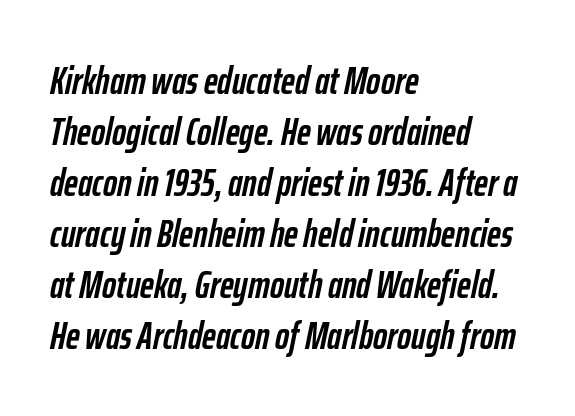
{"italic": "yes", "lean": "right", "slant_degrees": 12, "bold": "yes", "weight": "semibold", "width": "condensed", "stroke_contrast": "low", "x_height": "medium", "monospaced": "no", "underline": "no", "align": "left", "line_spacing": "normal", "line_spacing_ratio": 1.34, "letter_spacing": "normal", "letter_spacing_em": 0.0, "glyph_px": 38}
